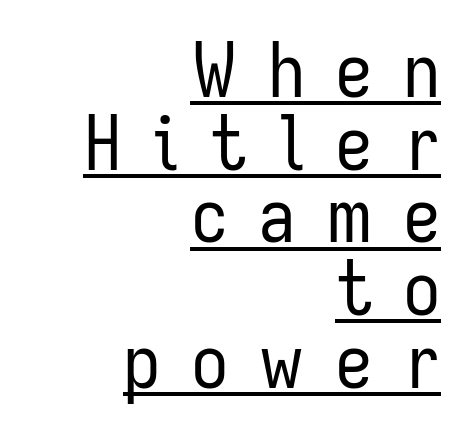
Proportional: the letters do not fall into vertical columns. Stroke terminals: plain, sans-serif. Quick note: not italic, upright. The text block is weighted toward the right margin, trailing off unevenly leftward. Underlining? Definitely there.
